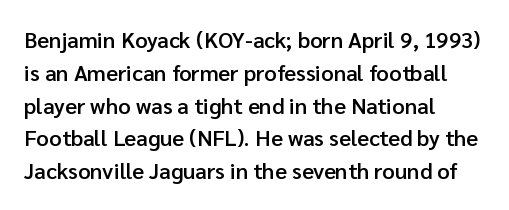
{"italic": "no", "bold": "semi", "underline": "no", "align": "left", "line_spacing": "normal", "line_spacing_ratio": 1.49, "letter_spacing": "normal", "letter_spacing_em": 0.0, "glyph_px": 22}
